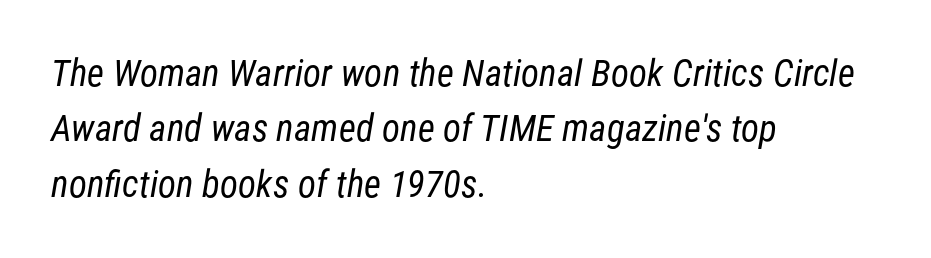
Q: Is the text bold? A: No.
Q: Is the typeface a serif or a sans-serif typeface? A: Sans-serif.
Q: Is the text underlined? A: No.
Q: How is the paragraph aligned? A: Left-aligned.
Q: Is the spacing between letters normal or unusually wide? A: Normal.
Q: Is the spacing between lines tight, normal or loose? A: Normal.
Q: Width (condensed, normal, or wide)? A: Condensed.
Q: Stroke contrast? A: Low.
Q: x-height? A: Medium.
Q: Monospaced? A: No.
